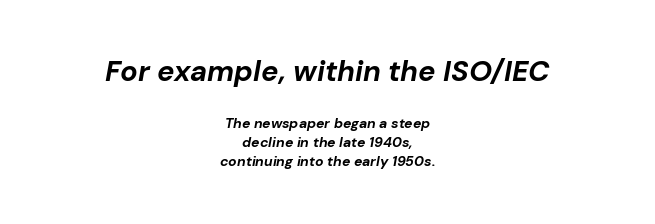
The image shows 29 px bold type, italic (leaning right); set centered, normal line spacing (1.35x), normal letter spacing, not underlined; the first (top) block is 2.07x larger; low stroke contrast and a medium x-height.
